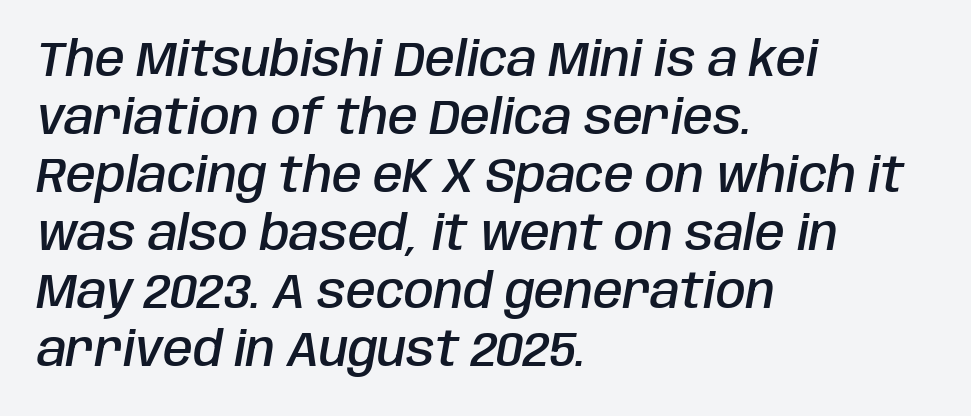
Q: Is the text bold? A: Semi-bold.
Q: Is the text italic (slanted)? A: Yes, it leans right by about 10 degrees.
Q: Is the text underlined? A: No.
Q: How is the paragraph aligned? A: Left-aligned.
Q: Is the spacing between letters normal or unusually wide? A: Normal.
Q: Width (condensed, normal, or wide)? A: Condensed.
Q: Stroke contrast? A: Low.
Q: x-height? A: Large.
Q: Monospaced? A: No.
